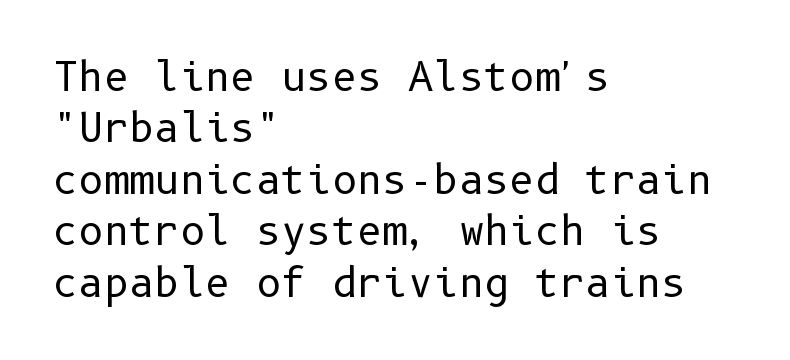
The image shows 39 px regular-weight sans-serif type, upright; set left-aligned, normal line spacing (1.32x), normal letter spacing, not underlined; low stroke contrast and a medium x-height.
